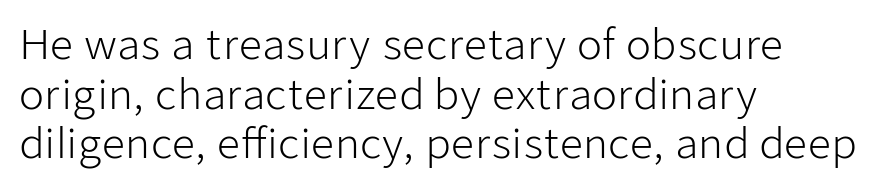
Q: Is the text bold? A: No.
Q: Is the text italic (slanted)? A: No, it is upright.
Q: Is the typeface a serif or a sans-serif typeface? A: Sans-serif.
Q: Is the text underlined? A: No.
Q: How is the paragraph aligned? A: Left-aligned.
Q: Is the spacing between letters normal or unusually wide? A: Normal.
Q: Width (condensed, normal, or wide)? A: Normal.
Q: Stroke contrast? A: Low.
Q: x-height? A: Medium.
Q: Monospaced? A: No.
